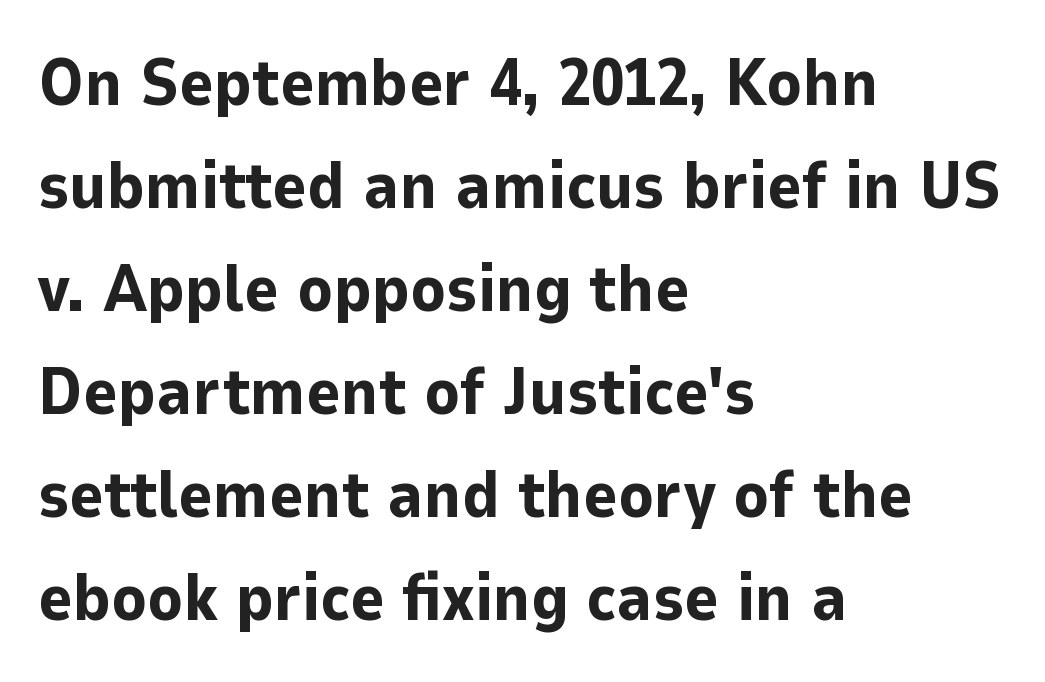
{"serif": "no", "italic": "no", "bold": "yes", "weight": "bold", "width": "normal", "stroke_contrast": "low", "x_height": "medium", "monospaced": "no", "underline": "no", "align": "left", "line_spacing": "normal", "line_spacing_ratio": 1.56, "letter_spacing": "normal", "letter_spacing_em": 0.0, "glyph_px": 66}
